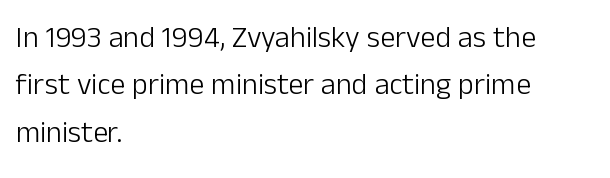
Ordinary non-slanted type is in use. Horizontal alignment here is leftward, the default for most running prose. Vertical spacing — default. Stems here are at most as thick as an everyday book face. The letters sit at their default tracking, neither squeezed nor spread. The designer went with a sans here, leaving each stem footless.
